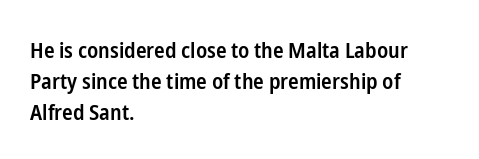
This is moderately heavy type, rendered in semibold. No extra tracking has been applied to these lines. Alignment: flush left. Leading matches the norm, producing a regular column.
